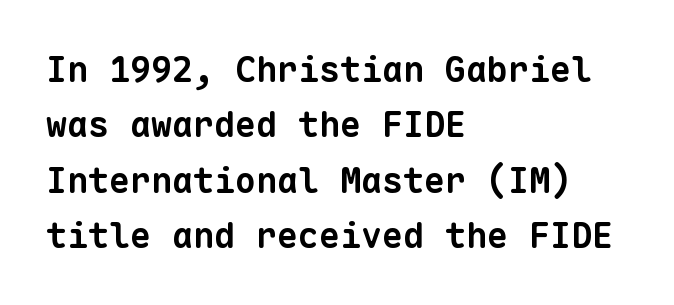
The image shows 35 px bold sans-serif type, monospaced; set left-aligned, normal line spacing (1.58x), normal letter spacing, not underlined; low stroke contrast and a medium x-height.
